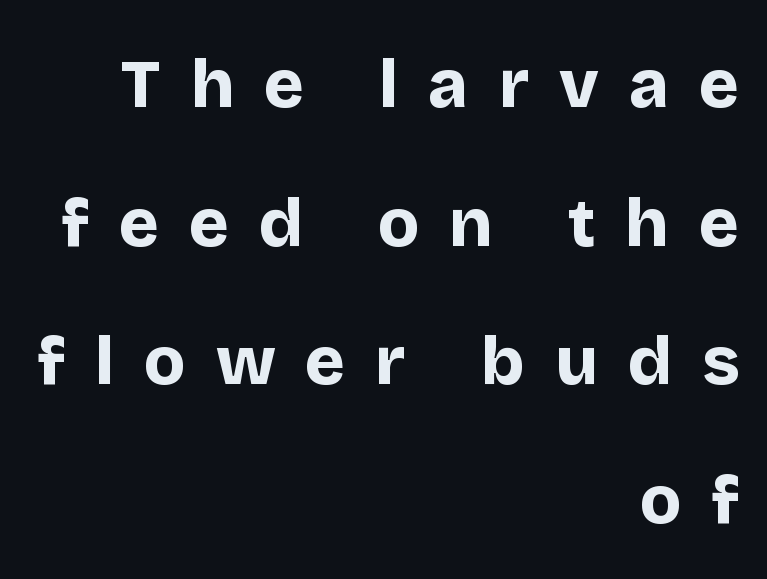
The characters look thick and weighty, a clear bold. These lines are rendered in a variable-pitch font. The type is letterspaced generously, with wide tracking. In terms of leading, this rendering errs on the spacious side. If you drew a ruler down the right edge, every line would touch it. The words here are not underlined.
